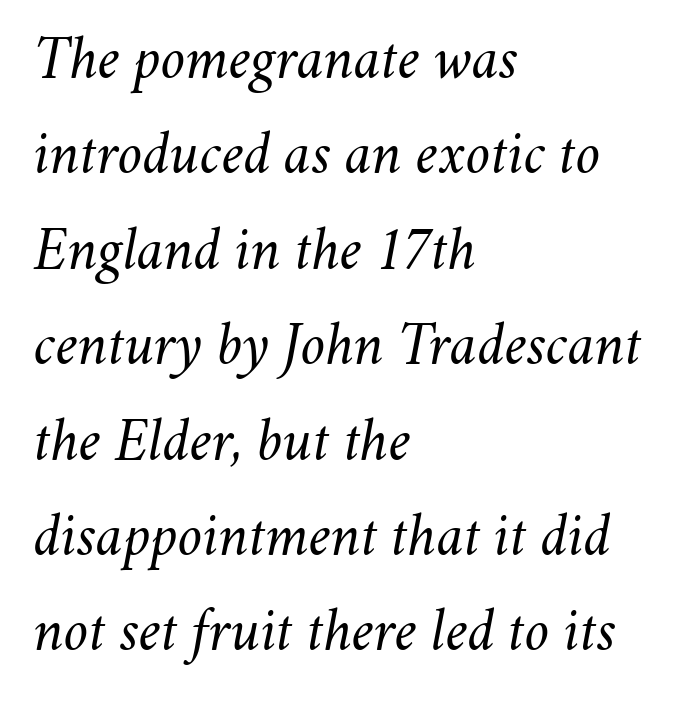
{"italic": "yes", "lean": "right", "slant_degrees": 11, "bold": "no", "weight": "regular", "width": "normal", "stroke_contrast": "medium", "x_height": "small", "monospaced": "no", "underline": "no", "align": "left", "line_spacing": "normal", "line_spacing_ratio": 1.59, "letter_spacing": "normal", "letter_spacing_em": 0.0, "glyph_px": 60}
